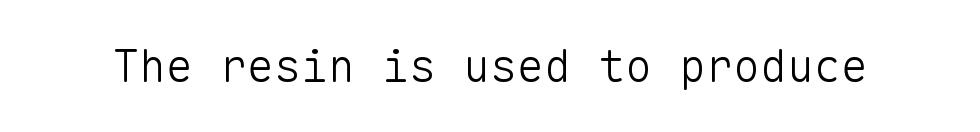
The face used here is monospaced, like something from a code editor. Has an underline been added? It has not. The letters stand upright; this is a roman face. There is no visible air inserted between adjacent glyphs.
